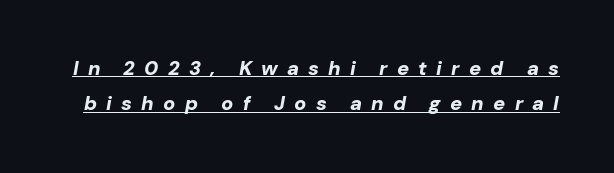
Q: Is the text bold? A: Yes.
Q: Is the text italic (slanted)? A: Yes, it leans right by about 10 degrees.
Q: Is the text underlined? A: Yes.
Q: Is the spacing between letters normal or unusually wide? A: Unusually wide.
